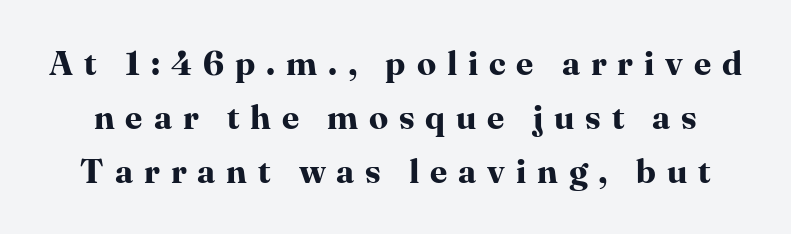
The words here are not underlined. The strokes are fattened all the way to bold. The block of text has a typical density, with ordinary space between rows. The passage shown is typed in a proportional face where columns would drift. It's the straight-up-and-down kind of type. In terms of letterspacing, this is a distinctly airy, spread setting.
